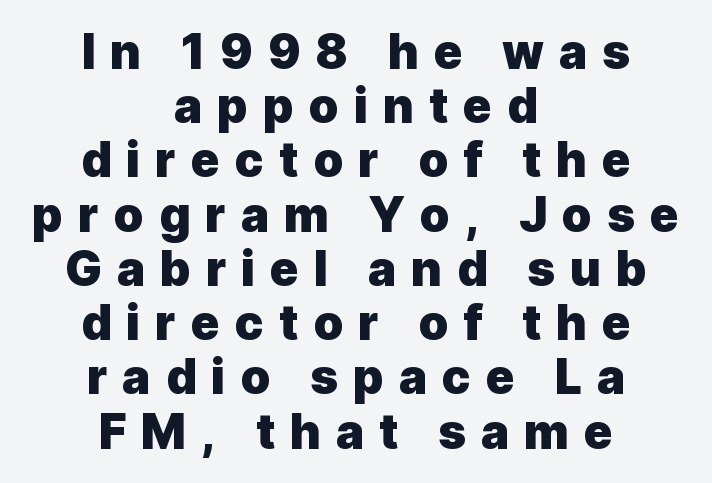
{"serif": "no", "italic": "no", "bold": "yes", "weight": "heavy", "width": "normal", "x_height": "medium", "monospaced": "no", "underline": "no", "align": "center", "line_spacing": "tight", "line_spacing_ratio": 1.13, "letter_spacing": "wide", "letter_spacing_em": 0.31, "glyph_px": 48}
